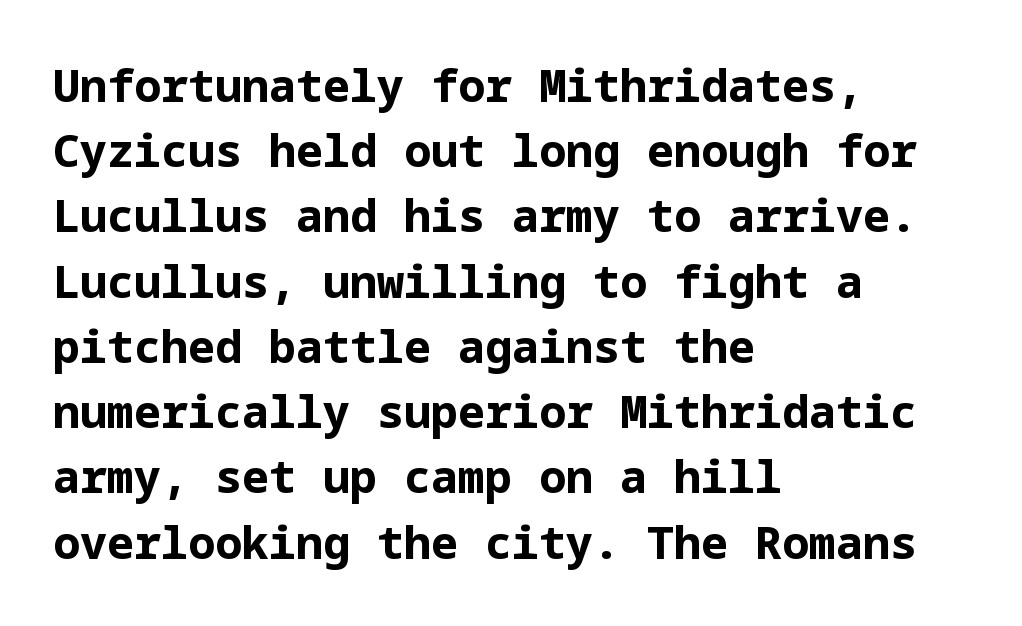
Ascenders rise straight up at ninety degrees. Look at the bottom of the vertical strokes: they stop flat, with no serifs. No extra tracking has been applied to these lines. What's the leading like? Ordinary, nothing unusual. Every letter is thick-stroked: bold, no question. Notice how the passage keeps a crisp vertical edge on the left only.
